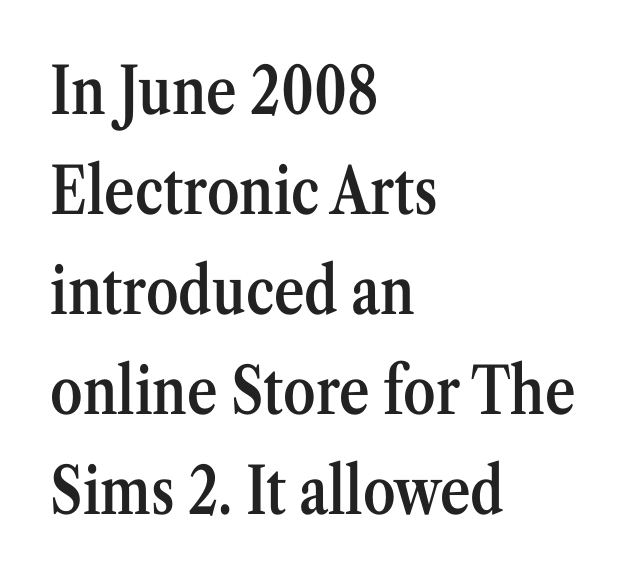
Q: Is the text bold? A: Semi-bold.
Q: Is the text italic (slanted)? A: No, it is upright.
Q: Is the typeface a serif or a sans-serif typeface? A: Serif.
Q: Is the text underlined? A: No.
Q: How is the paragraph aligned? A: Left-aligned.
Q: Is the spacing between letters normal or unusually wide? A: Normal.
Q: Is the spacing between lines tight, normal or loose? A: Normal.
Q: Width (condensed, normal, or wide)? A: Condensed.
Q: Stroke contrast? A: Medium.
Q: x-height? A: Medium.
Q: Monospaced? A: No.
